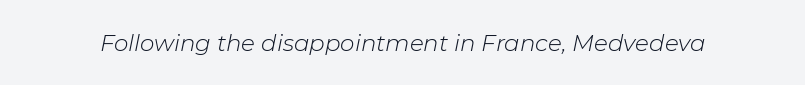
Q: Is the text bold? A: No.
Q: Is the text italic (slanted)? A: Yes, it leans right by about 11 degrees.
Q: Is the text underlined? A: No.
Q: Is the spacing between letters normal or unusually wide? A: Normal.
